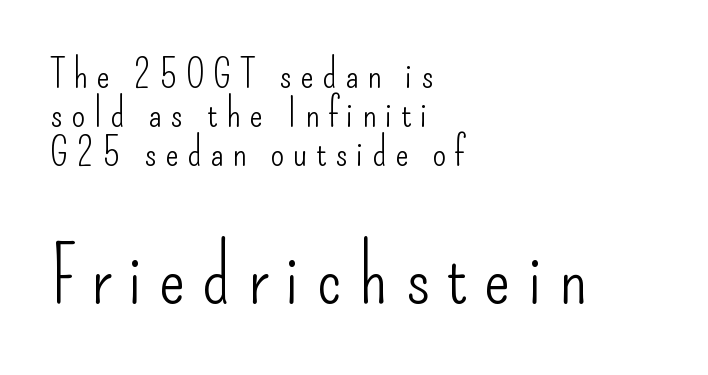
Do the characters align in a grid? No, the font is proportional. These lines huddle together more closely than default settings would place them. This sample uses expanded letter spacing, leaving extra air between glyphs. Do the letters lean? They stand straight.
